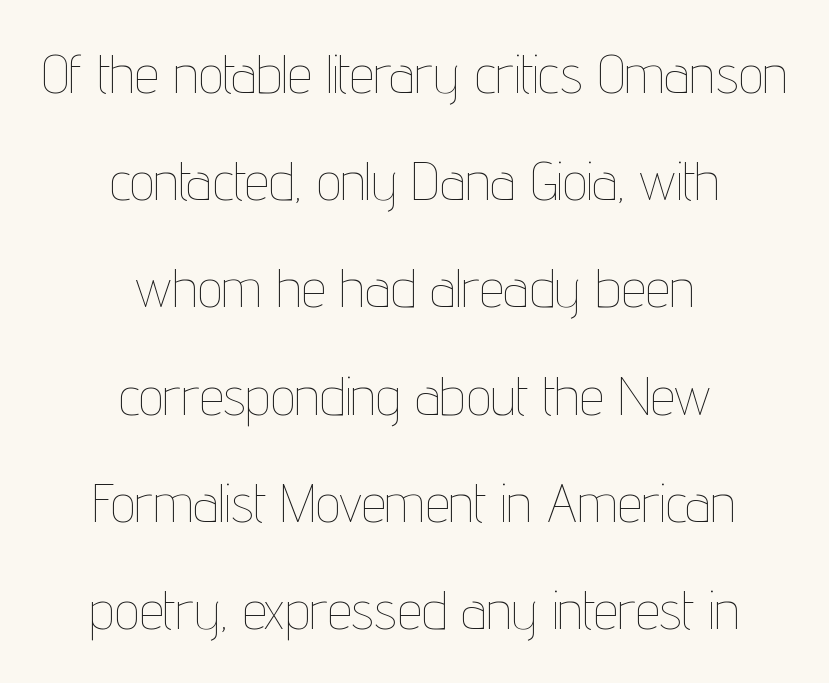
Q: Is the text bold? A: No.
Q: Is the text italic (slanted)? A: No, it is upright.
Q: Is the text underlined? A: No.
Q: How is the paragraph aligned? A: Centered.
Q: Is the spacing between letters normal or unusually wide? A: Normal.
Q: Is the spacing between lines tight, normal or loose? A: Loose.
Q: Width (condensed, normal, or wide)? A: Condensed.
Q: Stroke contrast? A: Low.
Q: x-height? A: Medium.
Q: Monospaced? A: No.
